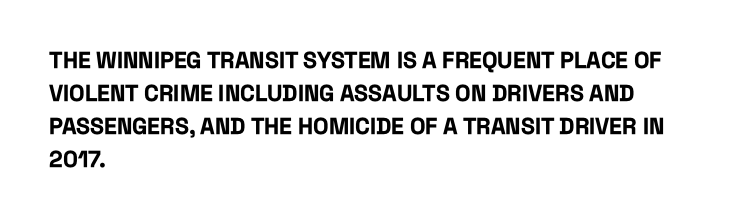
Q: Is the text bold? A: Yes.
Q: Is the text italic (slanted)? A: No, it is upright.
Q: Is the text underlined? A: No.
Q: How is the paragraph aligned? A: Left-aligned.
Q: Is the spacing between letters normal or unusually wide? A: Normal.
Q: Is the spacing between lines tight, normal or loose? A: Normal.
